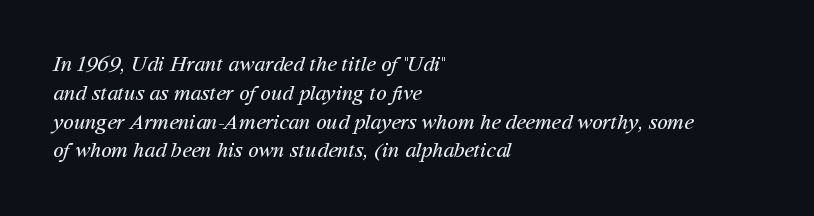
{"bold": "no", "underline": "no", "align": "left", "line_spacing": "normal", "line_spacing_ratio": 1.31, "letter_spacing": "normal", "letter_spacing_em": 0.0, "glyph_px": 22}
